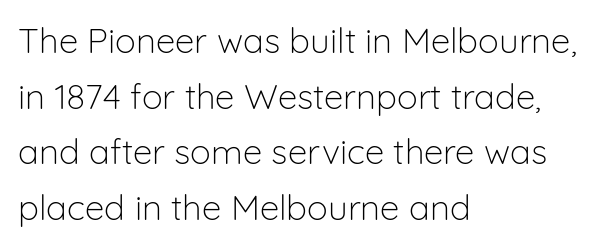
Check under the words: just untouched page. Stroke terminals: plain, sans-serif. Characters follow at the spacing the type designer built in. Stems here are at most as thick as an everyday book face.
